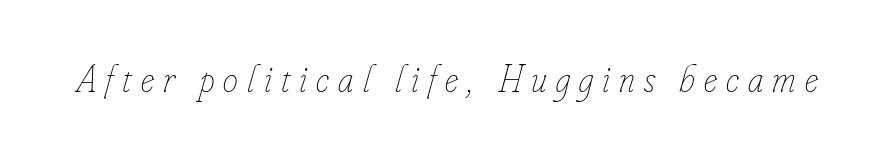
Looking at the ascenders, they clearly lean. Note the varied advance widths — an 'i' is clearly narrower than an 'm'. Unbolded letterforms with no extra heft. Each word looks stretched out because of the extra space between its letters. Check the space under the baseline: it is left empty.
